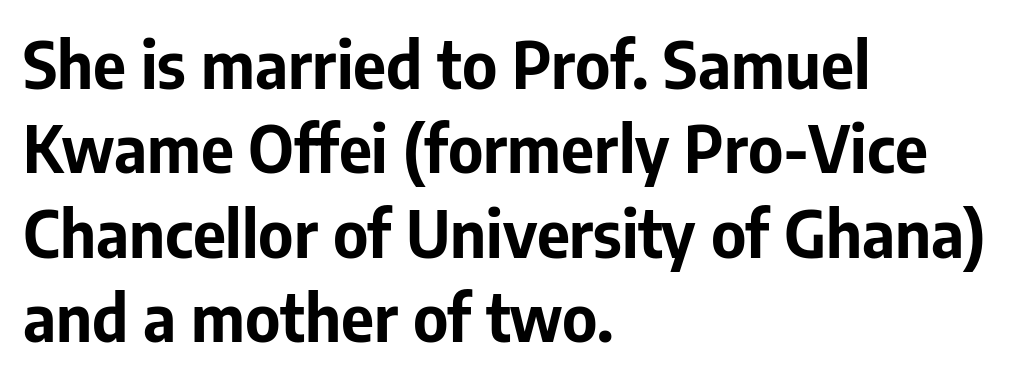
The image shows 64 px bold sans-serif type, upright; set left-aligned, normal line spacing (1.32x), normal letter spacing, not underlined; low stroke contrast and a medium x-height.
